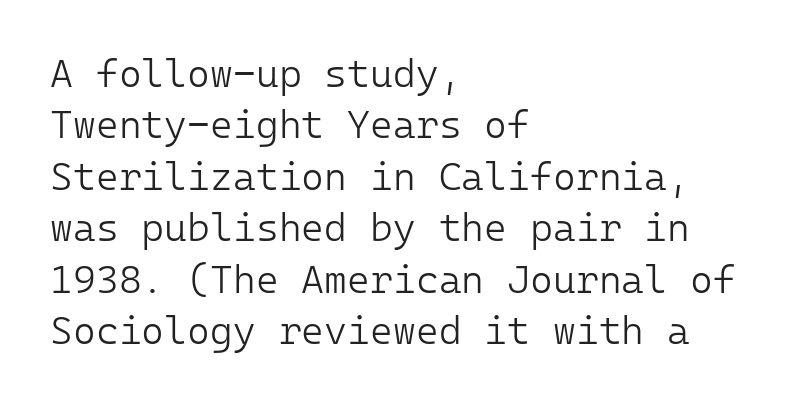
Q: Is the text bold? A: No.
Q: Is the text italic (slanted)? A: No, it is upright.
Q: Is the typeface a serif or a sans-serif typeface? A: Sans-serif.
Q: Is the text underlined? A: No.
Q: How is the paragraph aligned? A: Left-aligned.
Q: Is the spacing between letters normal or unusually wide? A: Normal.
Q: Is the spacing between lines tight, normal or loose? A: Normal.
Q: Width (condensed, normal, or wide)? A: Normal.
Q: Stroke contrast? A: Low.
Q: x-height? A: Medium.
